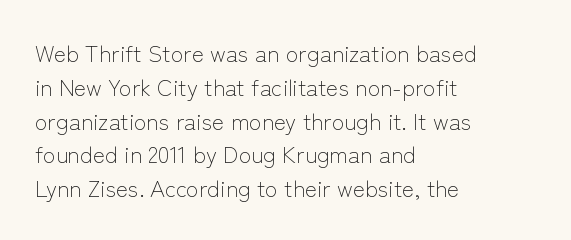
Just letters on the line, the space beneath them empty. Evenly set lines give the paragraph a standard silhouette. Heft: none added — not bold. Notice how the passage keeps a crisp vertical edge on the left only. No extra tracking has been applied to these lines. A roman cut, with each character standing at attention.
